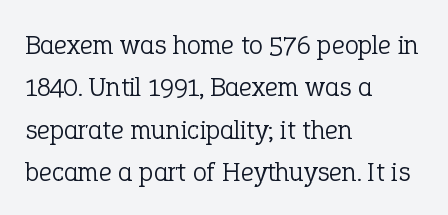
Q: Is the text bold? A: No.
Q: Is the text italic (slanted)? A: No, it is upright.
Q: Is the typeface a serif or a sans-serif typeface? A: Serif.
Q: Is the text underlined? A: No.
Q: How is the paragraph aligned? A: Left-aligned.
Q: Is the spacing between letters normal or unusually wide? A: Normal.
Q: Is the spacing between lines tight, normal or loose? A: Normal.
Q: Width (condensed, normal, or wide)? A: Normal.
Q: Stroke contrast? A: Low.
Q: x-height? A: Medium.
Q: Monospaced? A: No.
